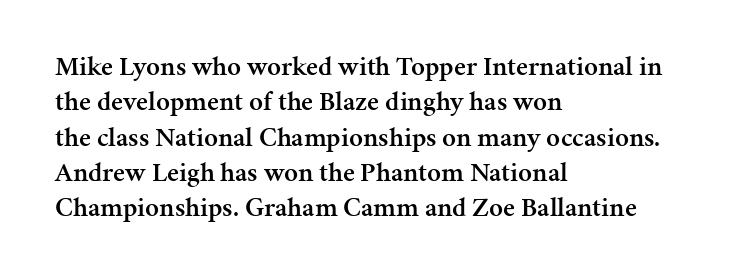
The image shows 27 px text type, upright; set left-aligned, normal line spacing (1.31x), normal letter spacing, not underlined.
